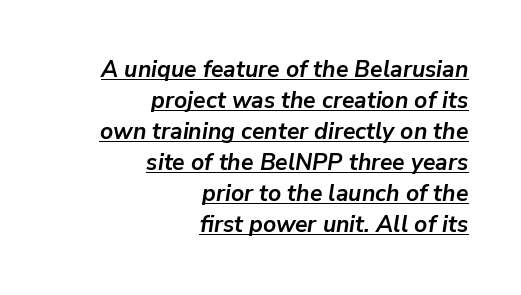
The image shows 23 px bold type, italic (leaning right); set right-aligned, normal line spacing (1.35x), normal letter spacing, underlined.
